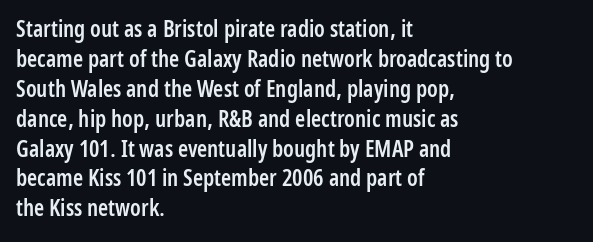
The image shows 23 px text type, upright; set left-aligned, normal line spacing (1.3x), normal letter spacing, not underlined.
